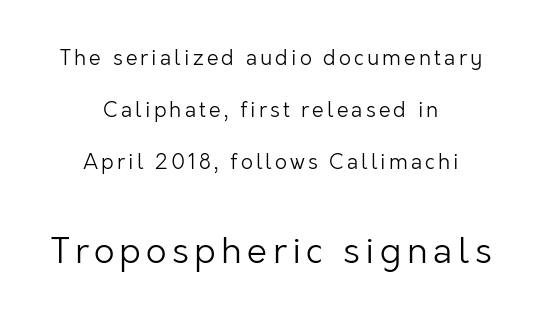
The image shows 36 px light sans-serif type, upright; set centered, loose line spacing (2.48x), not underlined; the second (bottom) block is 1.71x larger; low stroke contrast and a medium x-height.
